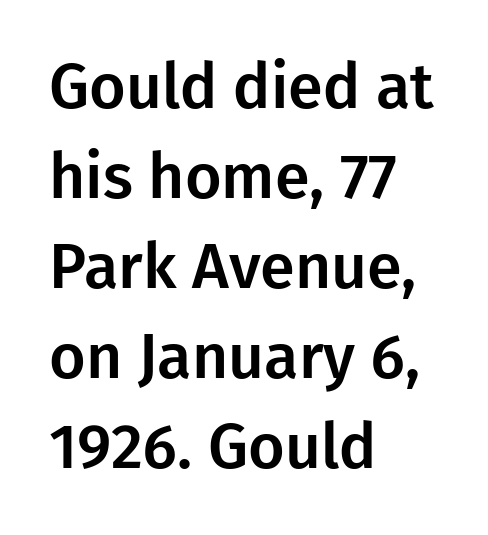
{"serif": "no", "italic": "no", "width": "normal", "stroke_contrast": "low", "x_height": "medium", "monospaced": "no", "underline": "no", "align": "left", "line_spacing": "normal", "line_spacing_ratio": 1.43, "letter_spacing": "normal", "letter_spacing_em": 0.0, "glyph_px": 63}
